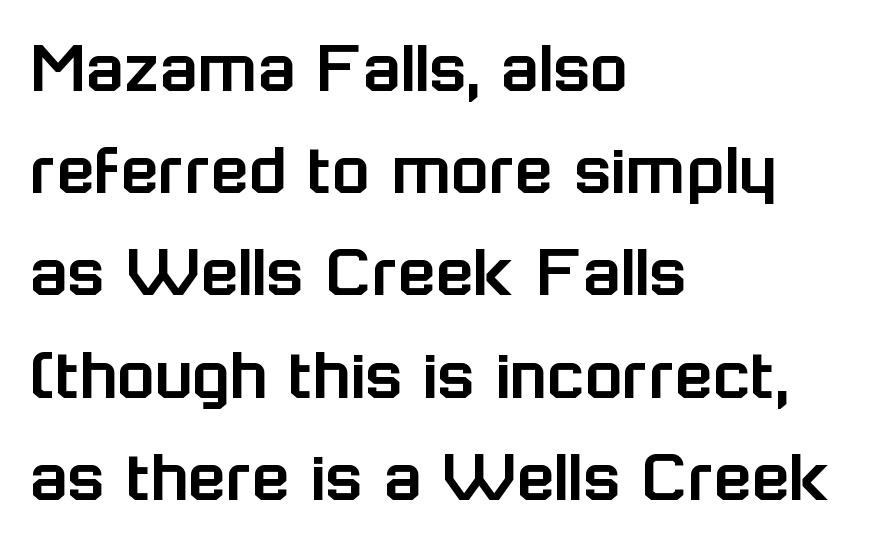
Q: Is the text italic (slanted)? A: No, it is upright.
Q: Is the typeface a serif or a sans-serif typeface? A: Sans-serif.
Q: Is the text underlined? A: No.
Q: How is the paragraph aligned? A: Left-aligned.
Q: Is the spacing between letters normal or unusually wide? A: Normal.
Q: Is the spacing between lines tight, normal or loose? A: Normal.
Q: Width (condensed, normal, or wide)? A: Normal.
Q: Stroke contrast? A: Low.
Q: x-height? A: Medium.
Q: Monospaced? A: No.
